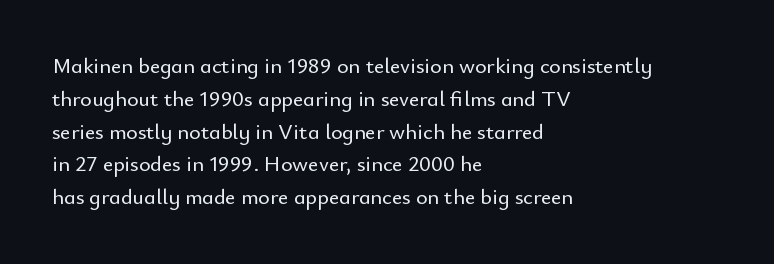
{"italic": "no", "underline": "no", "align": "left", "line_spacing": "normal", "line_spacing_ratio": 1.49, "letter_spacing": "normal", "letter_spacing_em": 0.0, "glyph_px": 22}
